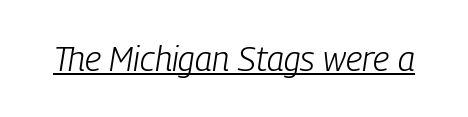
Q: Is the text bold? A: No.
Q: Is the text italic (slanted)? A: Yes, it leans right by about 9 degrees.
Q: Is the text underlined? A: Yes.
Q: Is the spacing between letters normal or unusually wide? A: Normal.
Q: Width (condensed, normal, or wide)? A: Condensed.
Q: Stroke contrast? A: Low.
Q: x-height? A: Medium.
Q: Monospaced? A: No.
